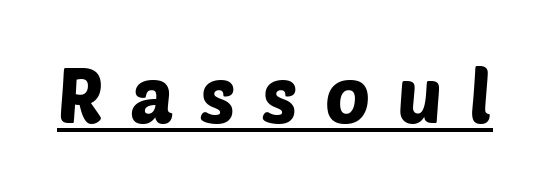
Glyph-to-glyph distance is far greater than everyday printed text. Underline: present. A typesetter would call this proportional, since set widths differ per character. Look at the bottom of the vertical strokes: they stop flat, with no serifs.
